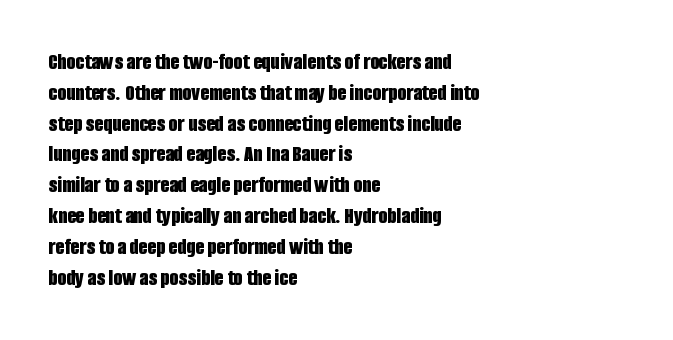
It's the straight-up-and-down kind of type. Descender tails drop into unmarked territory. Weight check: bold — yes, fully. Line beginnings align vertically; line endings do not.
